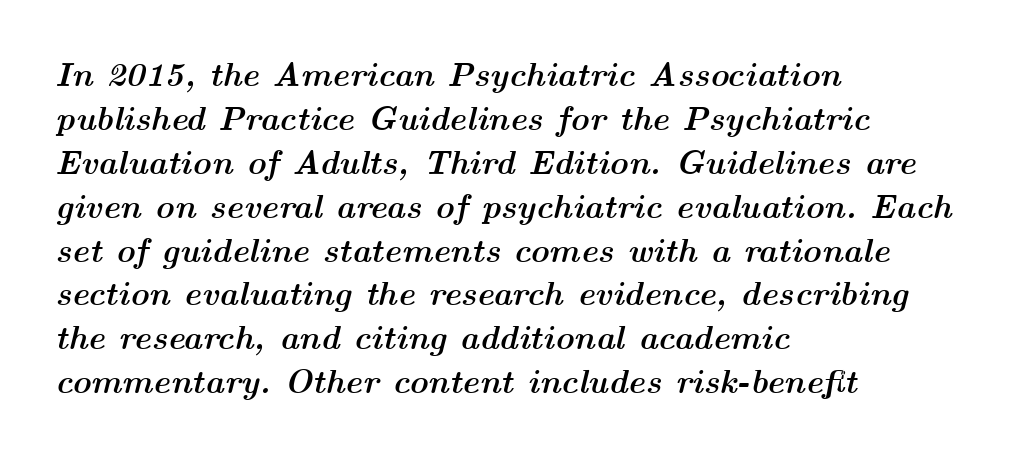
Do the characters align in a grid? No, the font is proportional. Regular leading. The tracking reads as untouched default to a designer's eye. In terms of weight, the rendering is a true, heavy bold.
